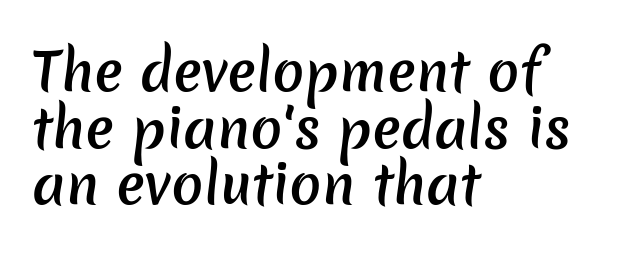
{"serif": "no", "bold": "semi", "weight": "semibold", "width": "normal", "stroke_contrast": "low", "x_height": "medium", "monospaced": "no", "underline": "no", "align": "left", "line_spacing": "tight", "line_spacing_ratio": 1.07, "letter_spacing": "normal", "letter_spacing_em": 0.0, "glyph_px": 53}
